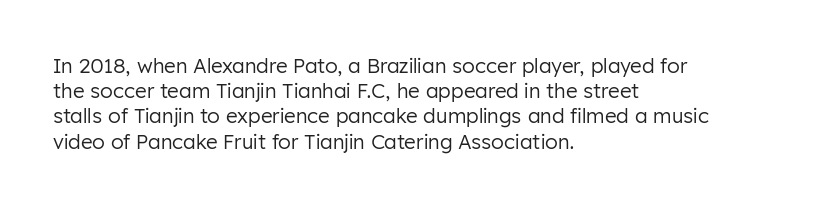
Q: Is the text bold? A: No.
Q: Is the text italic (slanted)? A: No, it is upright.
Q: Is the text underlined? A: No.
Q: How is the paragraph aligned? A: Left-aligned.
Q: Is the spacing between letters normal or unusually wide? A: Normal.
Q: Is the spacing between lines tight, normal or loose? A: Normal.
